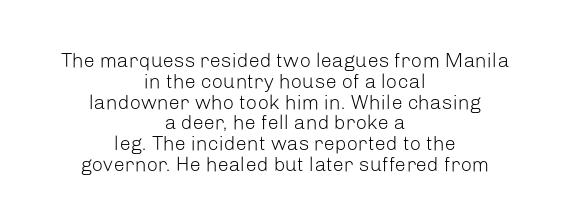
This sample uses an upright cut, with every glyph sitting square on the baseline. This rendering uses center alignment, leaving both contours irregular but symmetric. Descender tails drop into unmarked territory. These lines huddle together more closely than default settings would place them. Stroke mass is kept to a normal reading level or below. No extra tracking has been applied to these lines.
